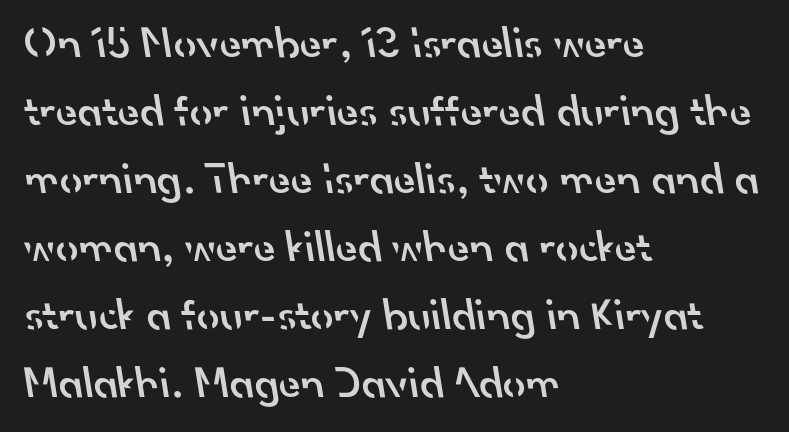
The passage shown is not underscored anywhere. Nothing sits at the stroke ends, so this counts as sans-serif. The rendering uses a moderate line-height, typical for paragraphs. The glyphs have the mass of a demibold cut, below bold.
